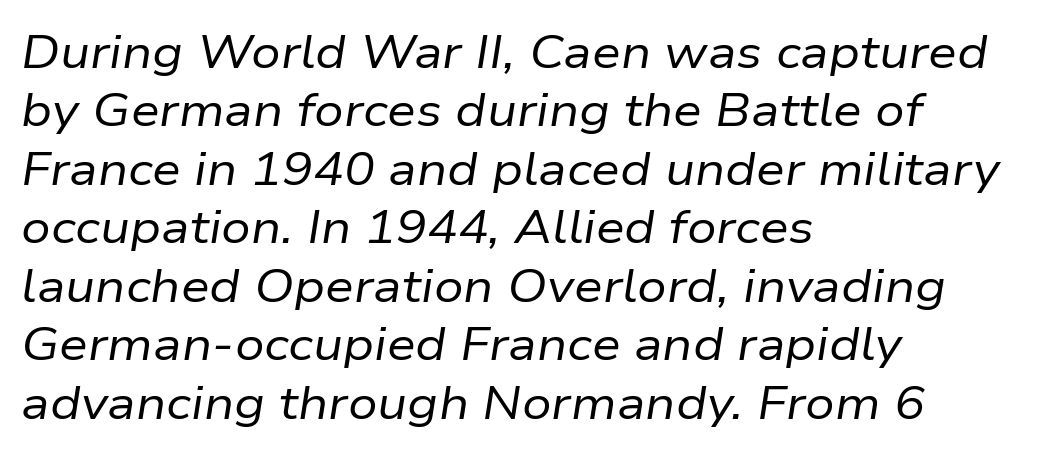
A typesetter would call this proportional, since set widths differ per character. The typesetter chose a ragged-right arrangement here. Underline: absent. A normal amount of white space separates one row of letters from the next. The strokes carry an ordinary text weight at most. Glyph-to-glyph distance matches everyday printed text.
